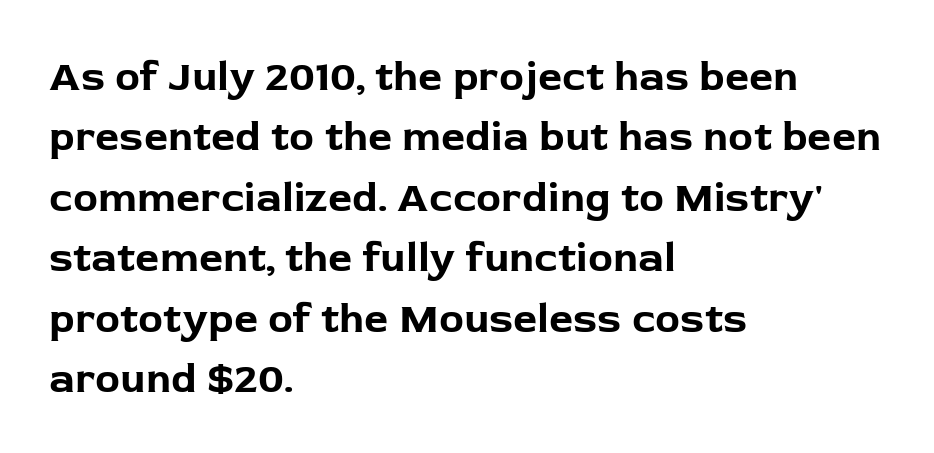
Q: Is the text bold? A: Yes.
Q: Is the text italic (slanted)? A: No, it is upright.
Q: Is the typeface a serif or a sans-serif typeface? A: Sans-serif.
Q: Is the text underlined? A: No.
Q: How is the paragraph aligned? A: Left-aligned.
Q: Is the spacing between letters normal or unusually wide? A: Normal.
Q: Is the spacing between lines tight, normal or loose? A: Normal.
Q: Width (condensed, normal, or wide)? A: Normal.
Q: Stroke contrast? A: Low.
Q: x-height? A: Medium.
Q: Monospaced? A: No.
